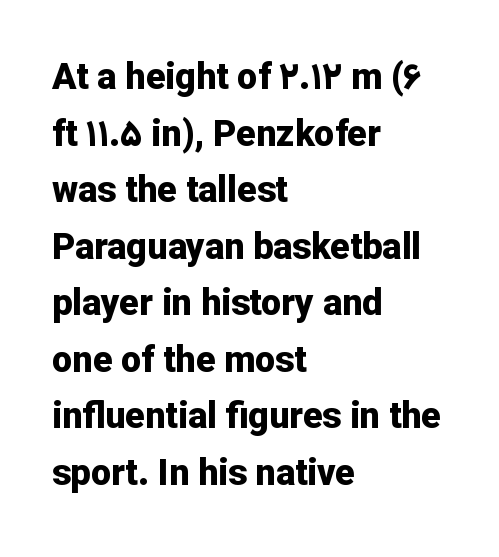
{"serif": "no", "italic": "no", "bold": "yes", "weight": "bold", "width": "normal", "stroke_contrast": "low", "x_height": "medium", "monospaced": "no", "underline": "no", "align": "left", "line_spacing": "normal", "line_spacing_ratio": 1.57, "letter_spacing": "normal", "letter_spacing_em": 0.0, "glyph_px": 36}
